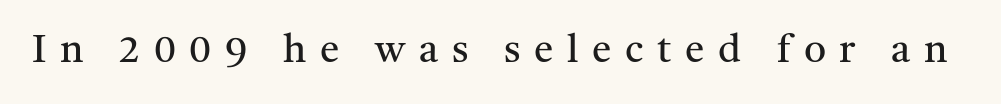
Is this a fixed-width face? No — the glyphs have proportional, varying widths. The type sits square on the baseline with zero lean. The rendering shows small feet on the letterforms — a serif design. The passage shown has open, widely tracked lettering throughout. Just letters on the line, the space beneath them empty. Heaviness? Minimal to ordinary, like unemphasized prose.
